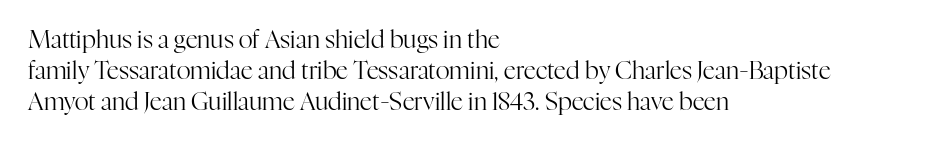
{"italic": "no", "bold": "no", "underline": "no", "align": "left", "line_spacing": "normal", "line_spacing_ratio": 1.29, "letter_spacing": "normal", "letter_spacing_em": 0.0, "glyph_px": 24}
